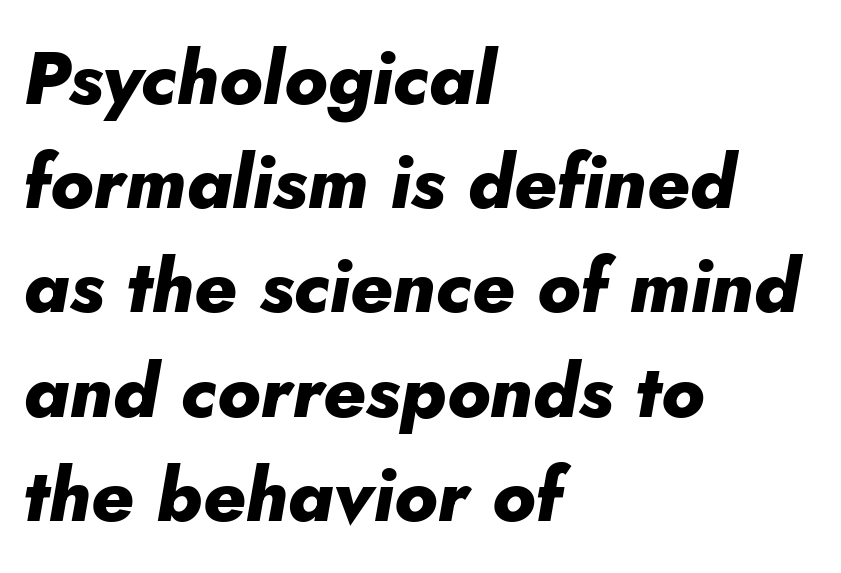
Summary of vertical rhythm: regular, with standard interline spacing. The foot of each line stays bare and open. Is the type bold? Yes — the strokes are clearly thick and heavy. Compared with ordinary roman type, these characters are visibly tilted. Visually the block forms a straight wall on the left and a jagged coastline on the right.
